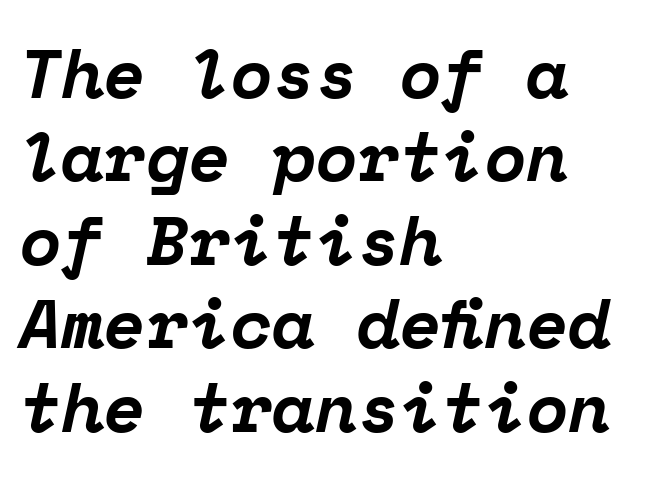
{"serif": "yes", "italic": "yes", "lean": "right", "slant_degrees": 12, "bold": "yes", "weight": "bold", "width": "normal", "stroke_contrast": "low", "x_height": "medium", "monospaced": "yes", "underline": "no", "align": "left", "line_spacing_ratio": 1.21, "letter_spacing": "normal", "letter_spacing_em": 0.0, "glyph_px": 69}
